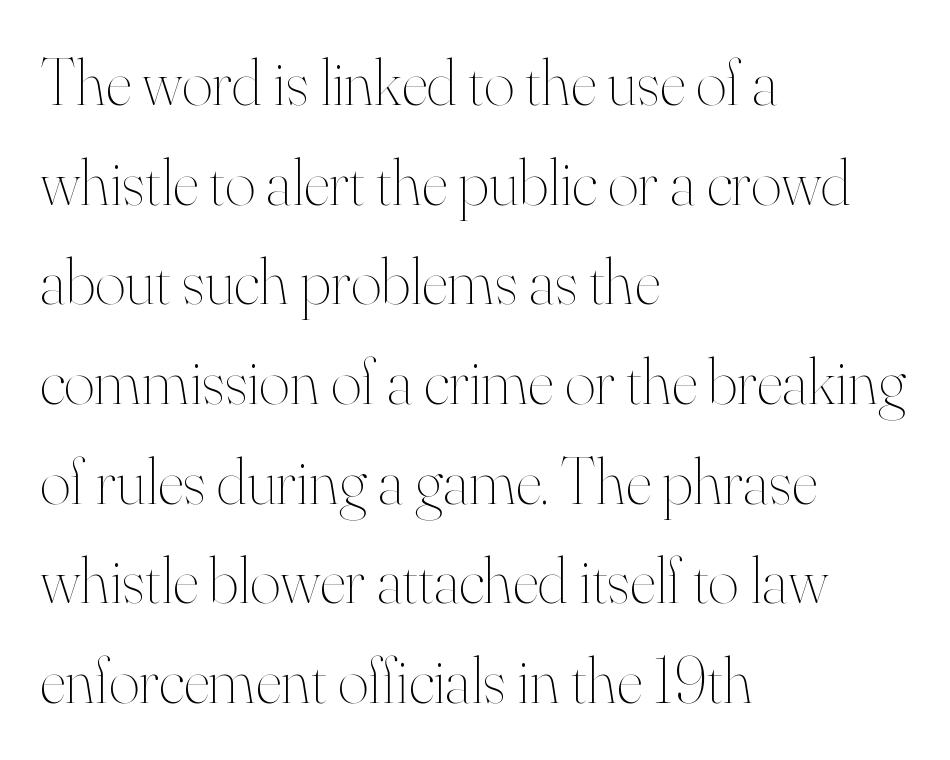
The leading is moderate, giving the passage an even texture. The font is comparable to plain body text, perhaps lighter. Think of a printed novel: that variable character pitch is what you see here. Is there any slant? The stems are plumb.
